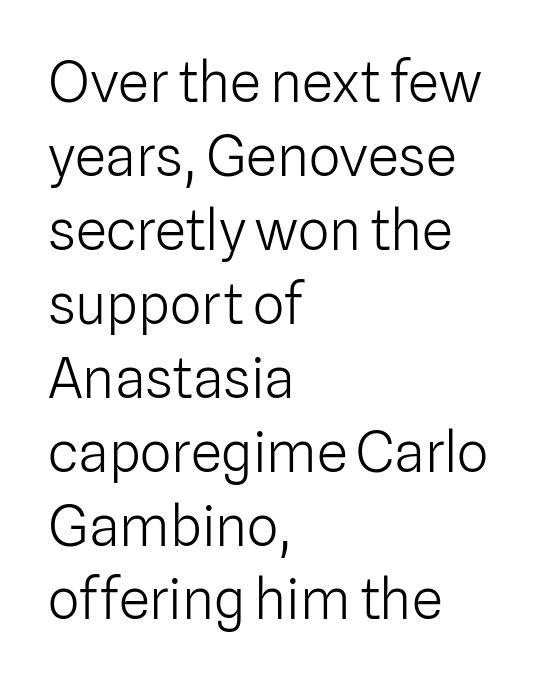
{"serif": "no", "italic": "no", "bold": "no", "weight": "light", "width": "normal", "stroke_contrast": "low", "x_height": "medium", "monospaced": "no", "underline": "no", "align": "left", "line_spacing": "normal", "line_spacing_ratio": 1.32, "letter_spacing": "normal", "letter_spacing_em": 0.0, "glyph_px": 56}
